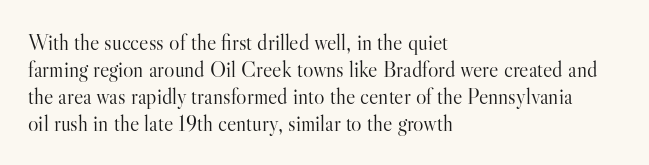
The image shows 22 px text type, upright; set left-aligned, line spacing 1.22x, normal letter spacing, not underlined.
